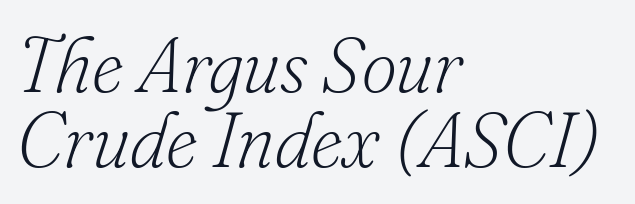
Characters follow at the spacing the type designer built in. Proportional: the letters do not fall into vertical columns. You could barely slide anything between these rows. Classification — serif. Anything drawn beneath the words? Only blank space. Ink coverage per letter is moderate at most.
